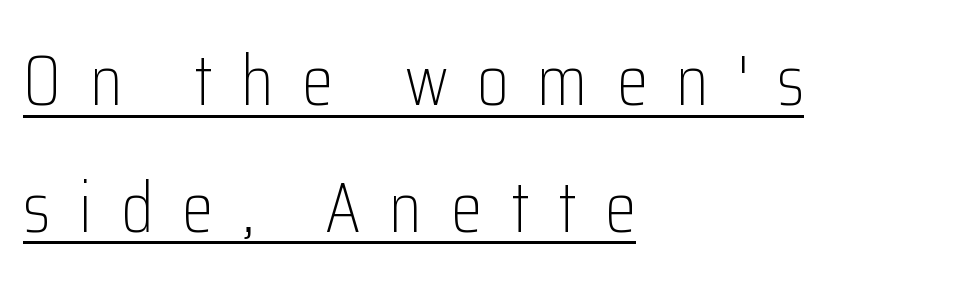
The rendering shows plain stroke endings on the letterforms — a sans-serif design. Do the characters align in a grid? No, the font is proportional. If you drew a line through each stem, it would be perfectly vertical. Characters follow at a spacing far wider than the type designer built in. The passage shown is underscored from start to finish. Weight class: somewhere from thin through regular.
